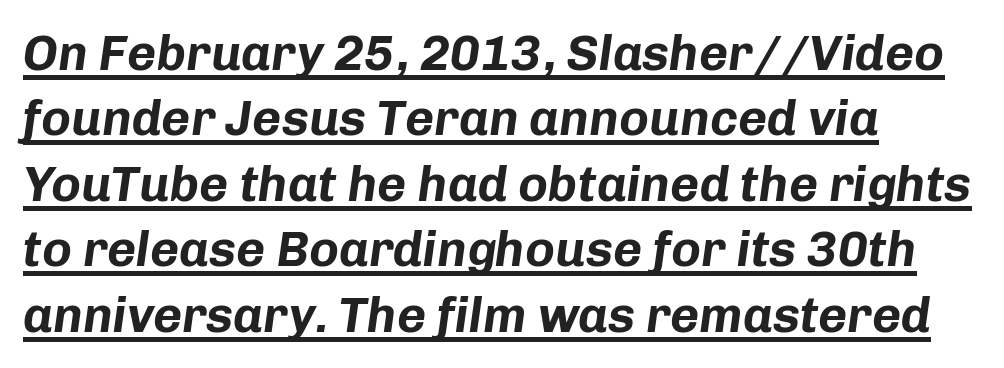
{"italic": "yes", "lean": "right", "slant_degrees": 8, "bold": "yes", "weight": "bold", "width": "normal", "stroke_contrast": "low", "x_height": "medium", "monospaced": "no", "underline": "yes", "align": "left", "line_spacing": "normal", "line_spacing_ratio": 1.31, "letter_spacing": "normal", "letter_spacing_em": 0.0, "glyph_px": 50}
